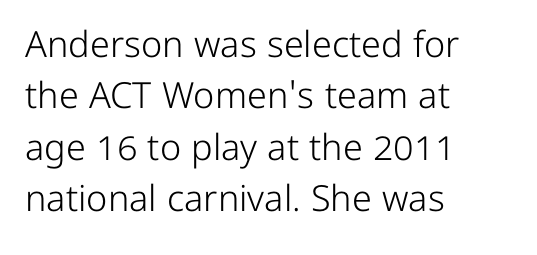
{"serif": "no", "italic": "no", "bold": "no", "weight": "light", "width": "normal", "stroke_contrast": "low", "x_height": "medium", "monospaced": "no", "underline": "no", "align": "left", "line_spacing": "normal", "line_spacing_ratio": 1.43, "letter_spacing": "normal", "letter_spacing_em": 0.0, "glyph_px": 36}
